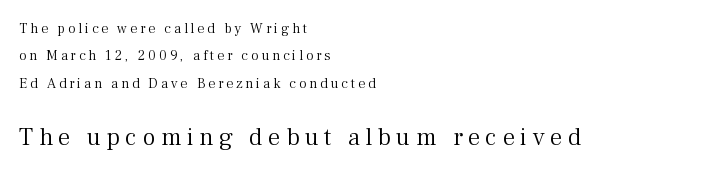
Q: Is the text bold? A: No.
Q: Is the text italic (slanted)? A: No, it is upright.
Q: Is the text underlined? A: No.
Q: How is the paragraph aligned? A: Left-aligned.
Q: Is the spacing between letters normal or unusually wide? A: Unusually wide.
Q: Is the spacing between lines tight, normal or loose? A: Loose.
Q: Which block of text is set in a larger size, the first (top) or the second (bottom)? A: The second (bottom) one.
